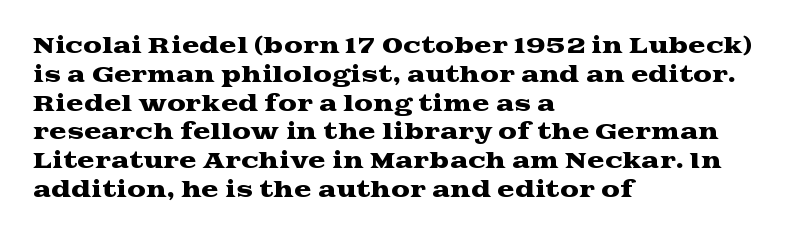
{"italic": "no", "underline": "no", "align": "left", "line_spacing": "normal", "line_spacing_ratio": 1.37, "letter_spacing": "normal", "letter_spacing_em": 0.0, "glyph_px": 21}
